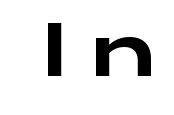
The type sits square on the baseline with zero lean. These lines are rendered in a variable-pitch font. Nobody drew a line under any word here. No feet cap the strokes, marking this as sans-serif type.
